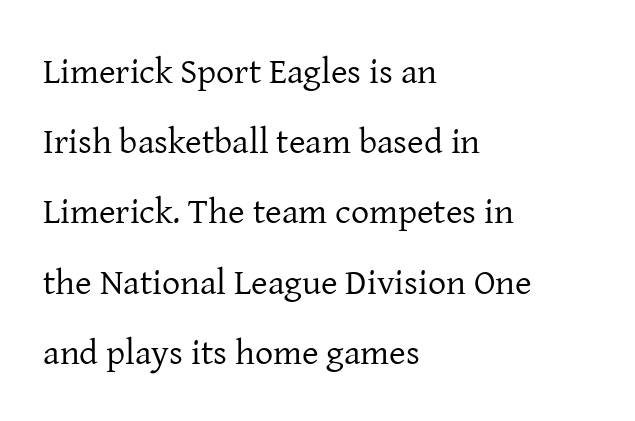
The image shows 36 px regular-weight serif type, upright; set left-aligned, loose line spacing (1.95x), normal letter spacing, not underlined; low stroke contrast and a medium x-height.
